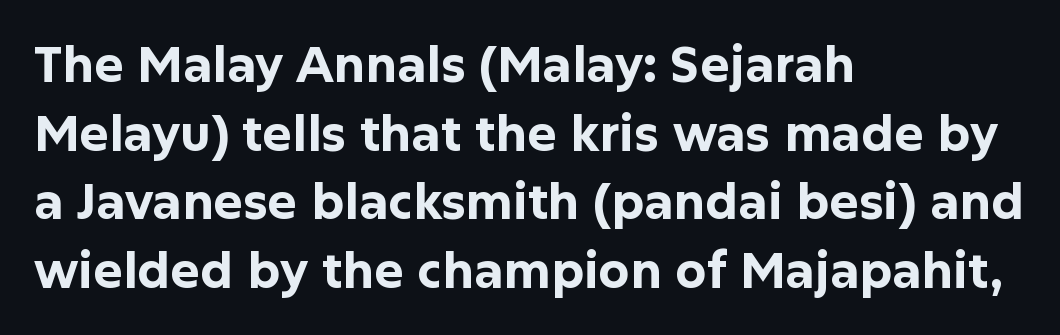
Q: Is the text bold? A: Yes.
Q: Is the text italic (slanted)? A: No, it is upright.
Q: Is the typeface a serif or a sans-serif typeface? A: Sans-serif.
Q: Is the text underlined? A: No.
Q: How is the paragraph aligned? A: Left-aligned.
Q: Is the spacing between letters normal or unusually wide? A: Normal.
Q: Is the spacing between lines tight, normal or loose? A: Normal.
Q: Width (condensed, normal, or wide)? A: Normal.
Q: Stroke contrast? A: Low.
Q: x-height? A: Medium.
Q: Monospaced? A: No.
